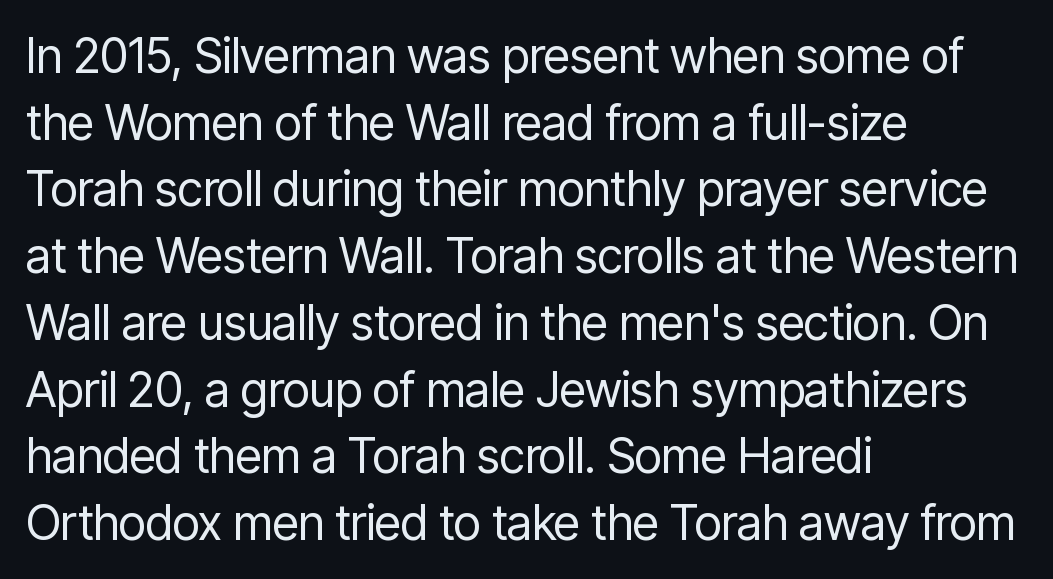
{"serif": "no", "italic": "no", "bold": "no", "weight": "regular", "width": "condensed", "stroke_contrast": "low", "x_height": "medium", "monospaced": "no", "underline": "no", "align": "left", "line_spacing": "normal", "line_spacing_ratio": 1.39, "letter_spacing": "normal", "letter_spacing_em": 0.0, "glyph_px": 48}
